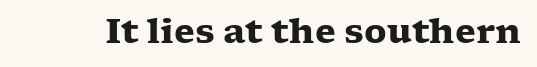
{"serif": "yes", "italic": "no", "bold": "yes", "weight": "heavy", "width": "wide", "stroke_contrast": "low", "x_height": "medium", "monospaced": "no", "underline": "no", "letter_spacing": "normal", "letter_spacing_em": 0.0, "glyph_px": 34}
